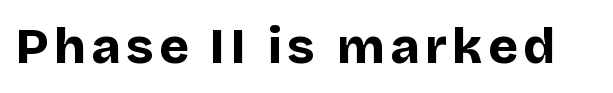
{"serif": "no", "italic": "no", "bold": "yes", "weight": "bold", "width": "normal", "stroke_contrast": "low", "x_height": "large", "monospaced": "no", "underline": "no", "glyph_px": 50}
